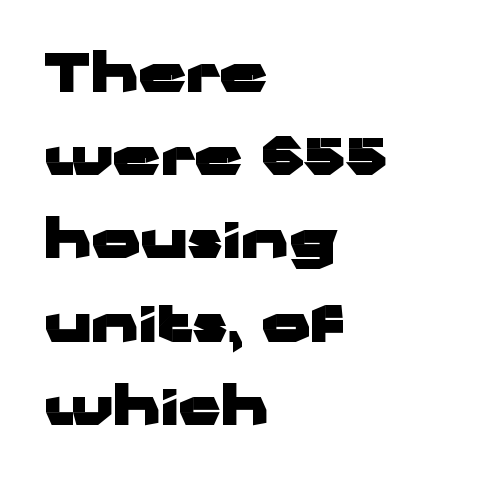
Q: Is the text bold? A: Yes.
Q: Is the text italic (slanted)? A: No, it is upright.
Q: Is the typeface a serif or a sans-serif typeface? A: Sans-serif.
Q: Is the text underlined? A: No.
Q: How is the paragraph aligned? A: Left-aligned.
Q: Is the spacing between letters normal or unusually wide? A: Normal.
Q: Is the spacing between lines tight, normal or loose? A: Normal.
Q: Width (condensed, normal, or wide)? A: Wide.
Q: Stroke contrast? A: Low.
Q: x-height? A: Medium.
Q: Monospaced? A: No.
